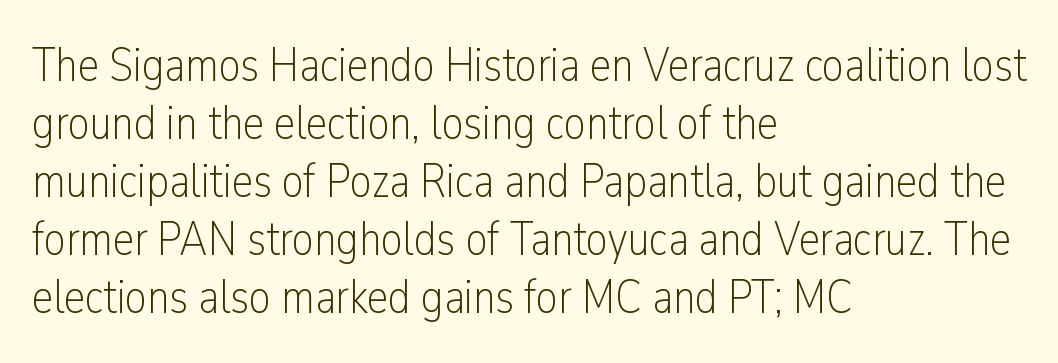
Vertical stems look standard width or narrower in stroke. These lines stack with their left ends in a neat column. This is roman type, the default non-slanted kind. These lines are rendered in a variable-pitch font. Descender tails drop into unmarked territory.
